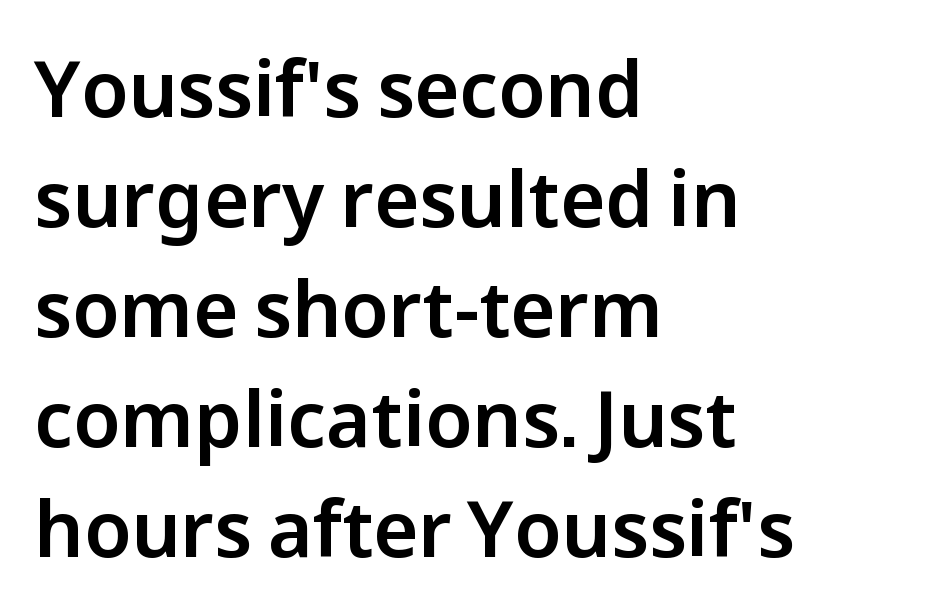
The image shows 77 px sans-serif type, upright; set left-aligned, normal line spacing (1.43x), normal letter spacing, not underlined; low stroke contrast and a medium x-height.
